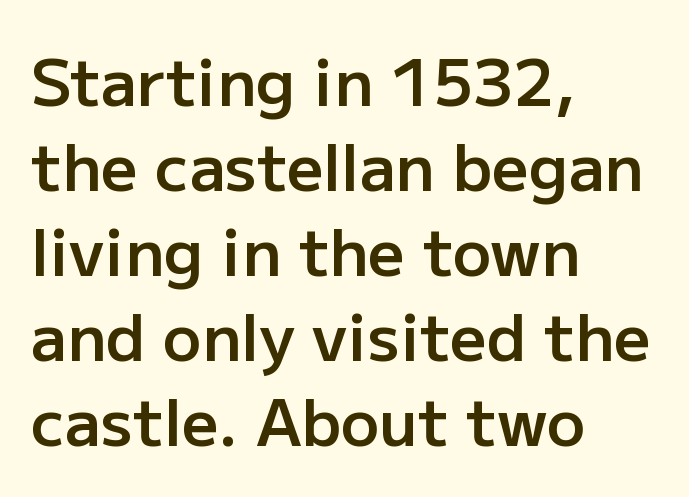
The image shows 64 px semibold sans-serif type, upright; set left-aligned, normal line spacing (1.33x), normal letter spacing, not underlined; low stroke contrast and a medium x-height.
